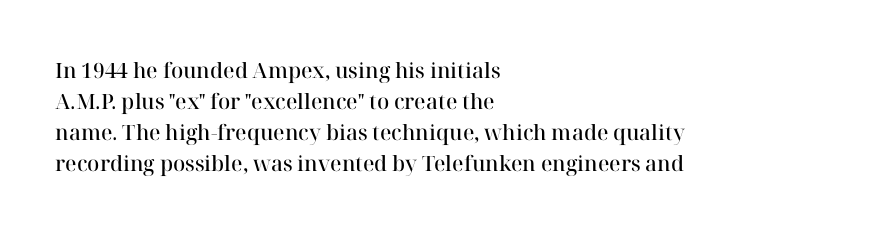
{"italic": "no", "bold": "semi", "underline": "no", "align": "left", "line_spacing": "normal", "line_spacing_ratio": 1.47, "letter_spacing": "normal", "letter_spacing_em": 0.0, "glyph_px": 21}
